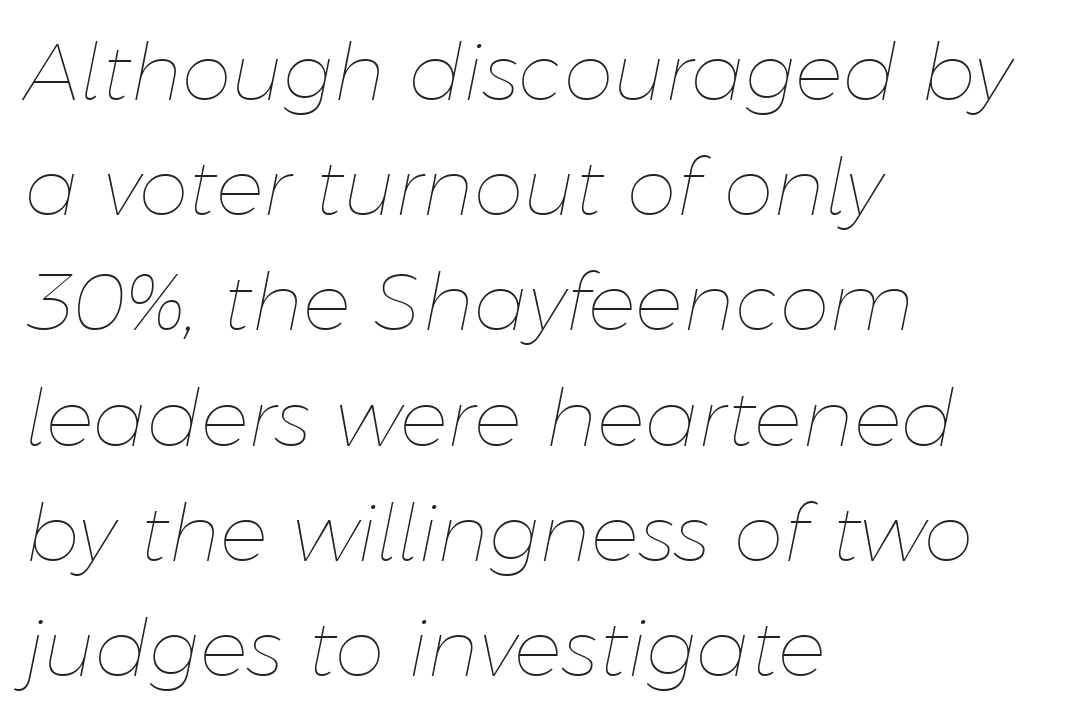
{"italic": "yes", "lean": "right", "slant_degrees": 11, "bold": "no", "weight": "thin", "width": "normal", "stroke_contrast": "low", "x_height": "medium", "monospaced": "no", "underline": "no", "align": "left", "line_spacing": "normal", "line_spacing_ratio": 1.44, "letter_spacing": "normal", "letter_spacing_em": 0.0, "glyph_px": 80}
